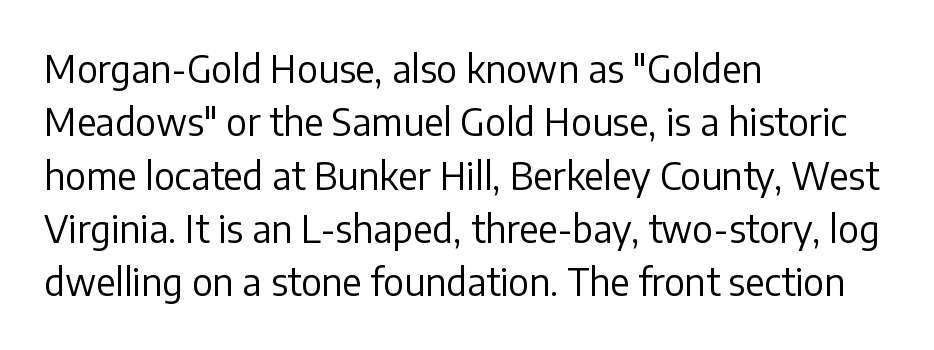
The string is rendered with underlining switched off. The typesetting does not lean heavy: it is not bold. A typesetter would label this face a sans. These lines stack with their left ends in a neat column. Reading down the column, the eye jumps a familiar distance to each next line.
